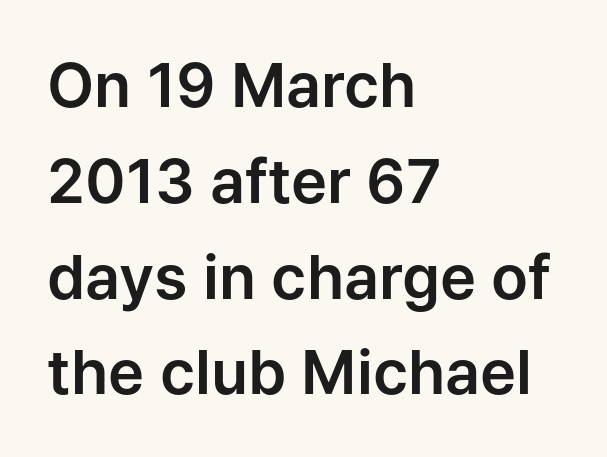
Q: Is the text italic (slanted)? A: No, it is upright.
Q: Is the typeface a serif or a sans-serif typeface? A: Sans-serif.
Q: Is the text underlined? A: No.
Q: How is the paragraph aligned? A: Left-aligned.
Q: Is the spacing between letters normal or unusually wide? A: Normal.
Q: Is the spacing between lines tight, normal or loose? A: Normal.
Q: Width (condensed, normal, or wide)? A: Normal.
Q: Stroke contrast? A: Low.
Q: x-height? A: Medium.
Q: Monospaced? A: No.
